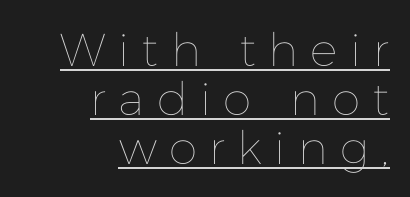
This block would grow much taller if given ordinary leading; it's compressed now. Here the designer chose a conventional face with non-uniform glyph widths. The string is rendered with underlining switched on. This is the regular roman posture of the typeface. A quiet, ordinary-to-light weight characterises the typeface. The ragged edge is on the left, which tells us the setting is flush right.
